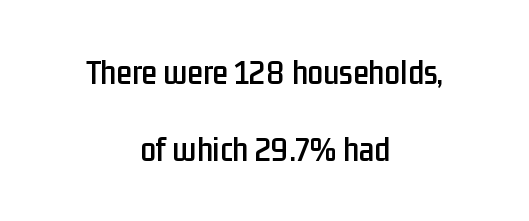
{"serif": "no", "italic": "no", "width": "condensed", "stroke_contrast": "low", "x_height": "medium", "monospaced": "no", "underline": "no", "align": "center", "line_spacing": "loose", "line_spacing_ratio": 2.2, "letter_spacing": "normal", "letter_spacing_em": 0.0, "glyph_px": 35}
